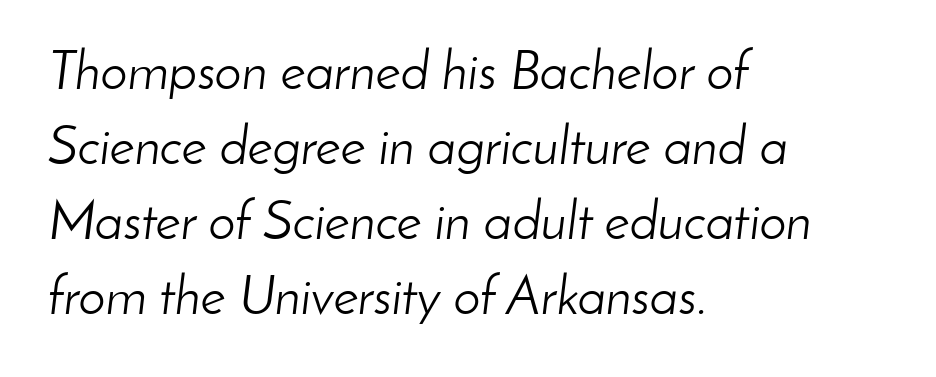
{"italic": "yes", "lean": "right", "slant_degrees": 8, "bold": "no", "weight": "light", "width": "normal", "stroke_contrast": "low", "x_height": "small", "monospaced": "no", "underline": "no", "align": "left", "line_spacing": "normal", "line_spacing_ratio": 1.39, "letter_spacing": "normal", "letter_spacing_em": 0.0, "glyph_px": 54}
